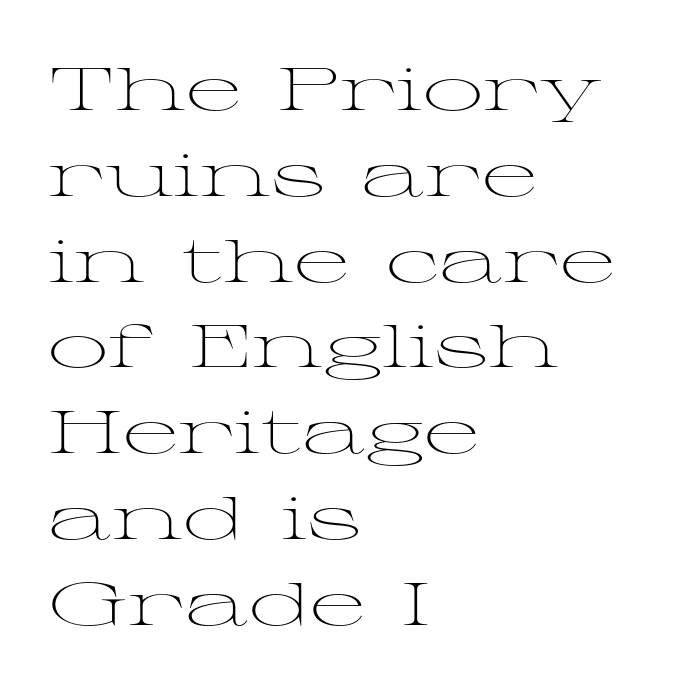
The image shows 60 px light, wide serif type, upright; set left-aligned, normal line spacing (1.43x), normal letter spacing, not underlined; medium stroke contrast and a medium x-height.
